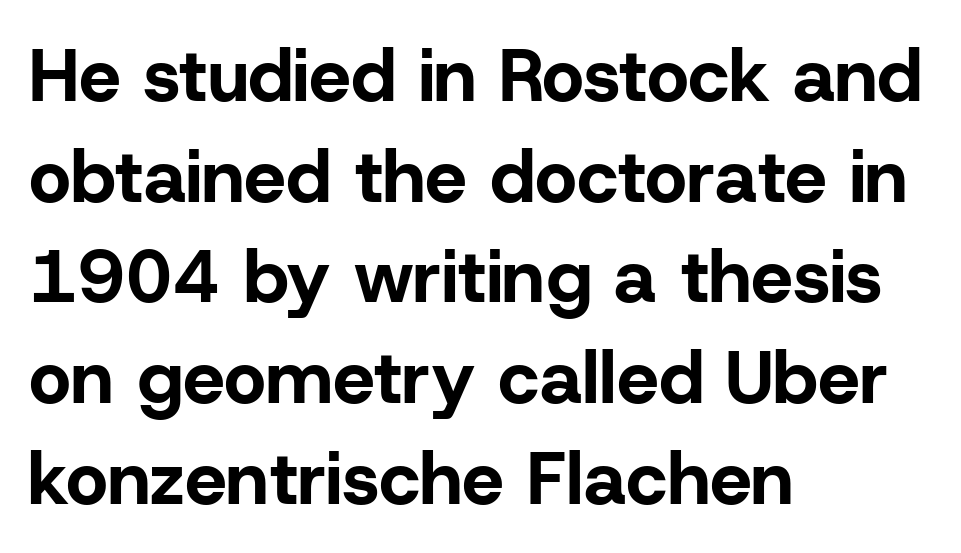
Q: Is the text bold? A: Yes.
Q: Is the text italic (slanted)? A: No, it is upright.
Q: Is the typeface a serif or a sans-serif typeface? A: Sans-serif.
Q: Is the text underlined? A: No.
Q: How is the paragraph aligned? A: Left-aligned.
Q: Is the spacing between letters normal or unusually wide? A: Normal.
Q: Is the spacing between lines tight, normal or loose? A: Normal.
Q: Width (condensed, normal, or wide)? A: Normal.
Q: Stroke contrast? A: Low.
Q: x-height? A: Medium.
Q: Monospaced? A: No.
